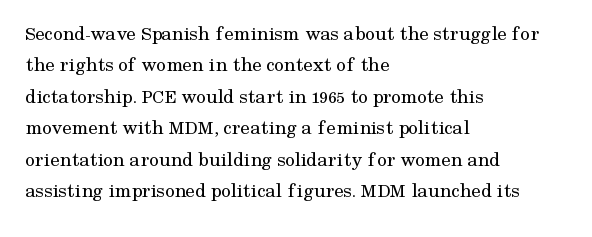
Each row of text sits above clean, open space. Italic? Not at all — the glyphs are vertical. Typeset ragged right — the left edge is the straight one. Each word holds together tightly as a unit, with standard inter-letter gaps. Interline gaps are of average width in this sample.
